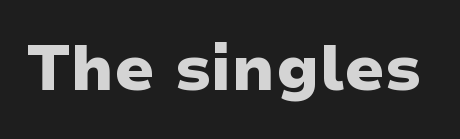
Q: Is the text bold? A: Yes.
Q: Is the text italic (slanted)? A: No, it is upright.
Q: Is the typeface a serif or a sans-serif typeface? A: Sans-serif.
Q: Is the text underlined? A: No.
Q: Is the spacing between letters normal or unusually wide? A: Normal.
Q: Width (condensed, normal, or wide)? A: Wide.
Q: Stroke contrast? A: Low.
Q: x-height? A: Medium.
Q: Monospaced? A: No.
